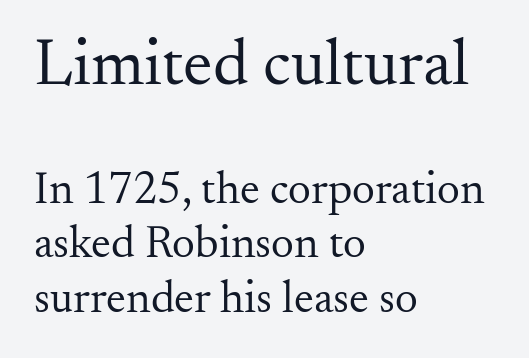
{"serif": "yes", "italic": "no", "bold": "no", "weight": "regular", "width": "normal", "stroke_contrast": "medium", "x_height": "small", "monospaced": "no", "underline": "no", "align": "left", "line_spacing_ratio": 1.21, "letter_spacing": "normal", "letter_spacing_em": 0.0, "larger_block": "first", "size_ratio": 1.49, "glyph_px": 67}
